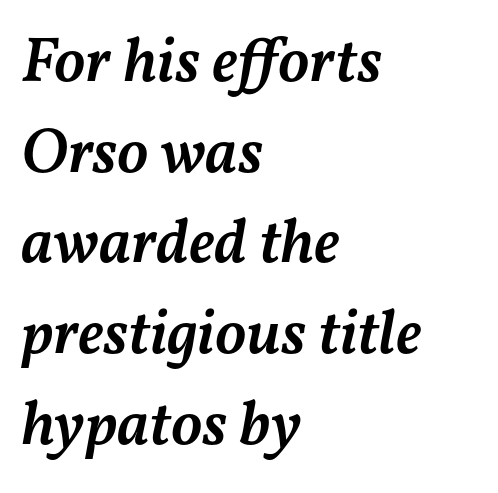
{"italic": "yes", "lean": "right", "slant_degrees": 11, "bold": "semi", "weight": "semibold", "width": "normal", "stroke_contrast": "medium", "x_height": "medium", "monospaced": "no", "underline": "no", "align": "left", "line_spacing": "normal", "line_spacing_ratio": 1.44, "letter_spacing": "normal", "letter_spacing_em": 0.0, "glyph_px": 63}
